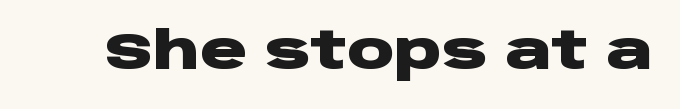
Q: Is the text bold? A: Yes.
Q: Is the text italic (slanted)? A: No, it is upright.
Q: Is the typeface a serif or a sans-serif typeface? A: Sans-serif.
Q: Is the text underlined? A: No.
Q: Is the spacing between letters normal or unusually wide? A: Normal.
Q: Width (condensed, normal, or wide)? A: Wide.
Q: Stroke contrast? A: Low.
Q: x-height? A: Large.
Q: Monospaced? A: No.
